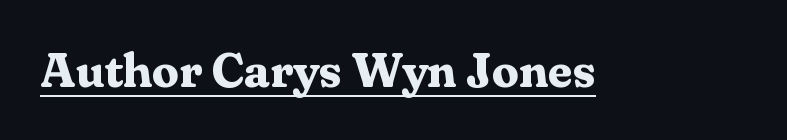
{"serif": "yes", "italic": "no", "bold": "yes", "weight": "bold", "width": "normal", "stroke_contrast": "medium", "x_height": "medium", "monospaced": "no", "underline": "yes", "letter_spacing": "normal", "letter_spacing_em": 0.0, "glyph_px": 48}
